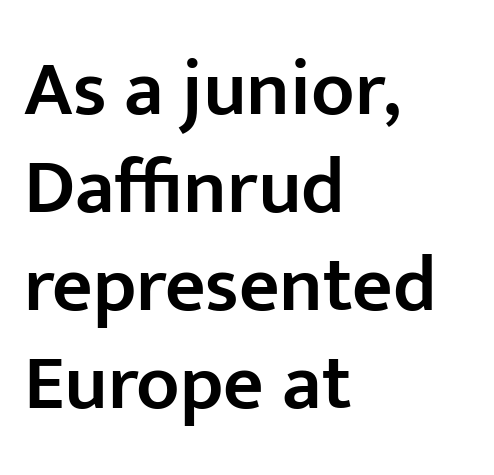
Q: Is the text bold? A: Semi-bold.
Q: Is the text italic (slanted)? A: No, it is upright.
Q: Is the typeface a serif or a sans-serif typeface? A: Sans-serif.
Q: Is the text underlined? A: No.
Q: How is the paragraph aligned? A: Left-aligned.
Q: Is the spacing between letters normal or unusually wide? A: Normal.
Q: Width (condensed, normal, or wide)? A: Normal.
Q: Stroke contrast? A: Low.
Q: x-height? A: Medium.
Q: Monospaced? A: No.
